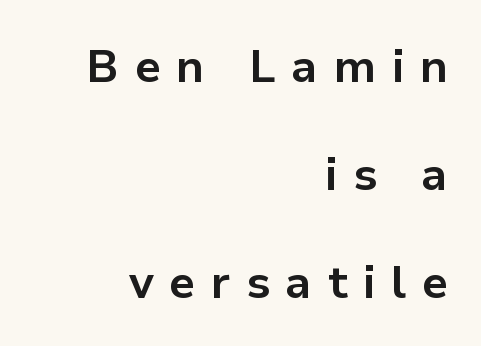
No feet cap the strokes, marking this as sans-serif type. Check the space under the baseline: it is left empty. Successive baselines arrive slowly, with a big drop between each. In CSS terms this would be text-align: right.
